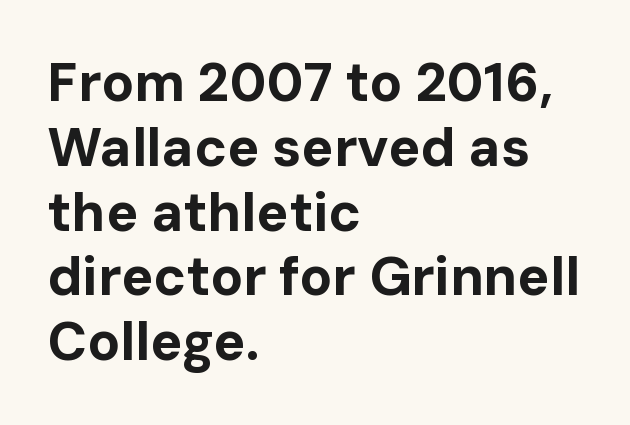
Q: Is the text bold? A: Yes.
Q: Is the text italic (slanted)? A: No, it is upright.
Q: Is the typeface a serif or a sans-serif typeface? A: Sans-serif.
Q: Is the text underlined? A: No.
Q: How is the paragraph aligned? A: Left-aligned.
Q: Is the spacing between letters normal or unusually wide? A: Normal.
Q: Width (condensed, normal, or wide)? A: Normal.
Q: Stroke contrast? A: Low.
Q: x-height? A: Medium.
Q: Monospaced? A: No.
